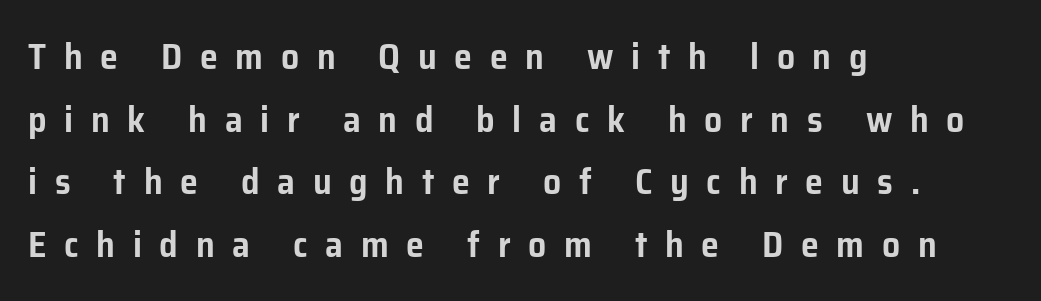
Q: Is the text italic (slanted)? A: No, it is upright.
Q: Is the typeface a serif or a sans-serif typeface? A: Sans-serif.
Q: Is the text underlined? A: No.
Q: How is the paragraph aligned? A: Left-aligned.
Q: Is the spacing between letters normal or unusually wide? A: Unusually wide.
Q: Width (condensed, normal, or wide)? A: Normal.
Q: Stroke contrast? A: Low.
Q: x-height? A: Medium.
Q: Monospaced? A: No.
